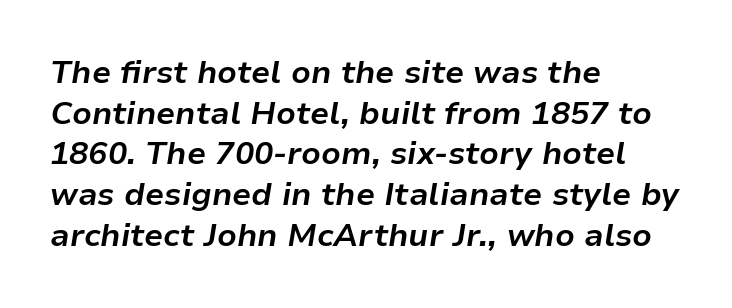
{"italic": "yes", "lean": "right", "slant_degrees": 9, "bold": "yes", "weight": "bold", "width": "normal", "stroke_contrast": "low", "x_height": "medium", "monospaced": "no", "underline": "no", "align": "left", "line_spacing": "normal", "line_spacing_ratio": 1.27, "letter_spacing": "normal", "letter_spacing_em": 0.0, "glyph_px": 32}
